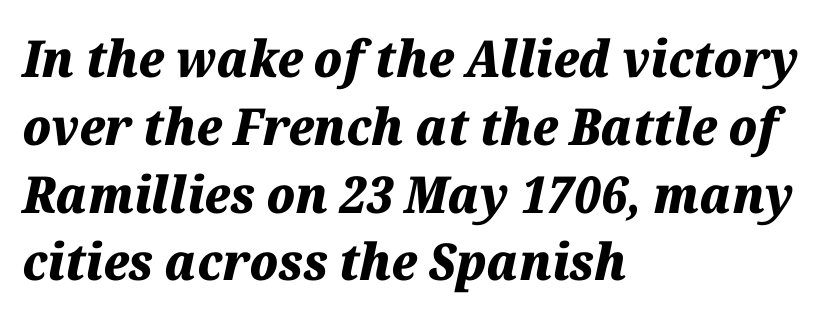
Q: Is the text bold? A: Yes.
Q: Is the text italic (slanted)? A: Yes, it leans right by about 12 degrees.
Q: Is the text underlined? A: No.
Q: How is the paragraph aligned? A: Left-aligned.
Q: Is the spacing between letters normal or unusually wide? A: Normal.
Q: Is the spacing between lines tight, normal or loose? A: Normal.
Q: Width (condensed, normal, or wide)? A: Normal.
Q: Stroke contrast? A: Medium.
Q: x-height? A: Medium.
Q: Monospaced? A: No.
